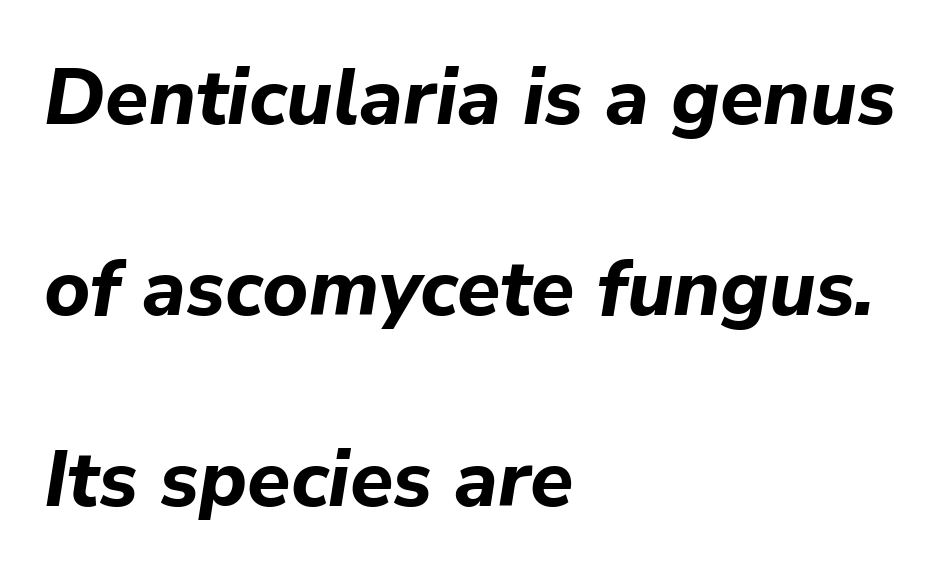
The image shows 79 px bold type, italic (leaning right); set left-aligned, loose line spacing (2.42x), normal letter spacing, not underlined; low stroke contrast and a medium x-height.
